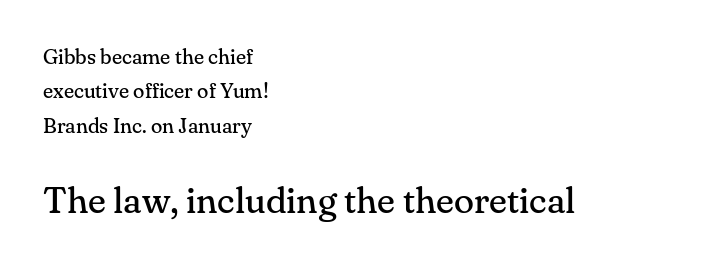
The face looks like a standard text weight, possibly lighter. Block two is the big one; block one sits smaller above it. Type style note: has serifs. These lines are rendered in a variable-pitch font.
